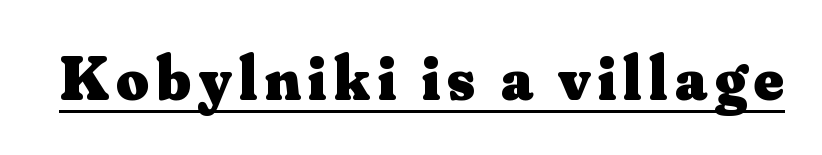
Weight check: bold — yes, fully. The characters display serif detailing at their extremities. Is there an underline? Yes — a line sits under the letters. The face used here is proportionally spaced, like ordinary book or web type. Italic: no, the glyphs are upright roman.
